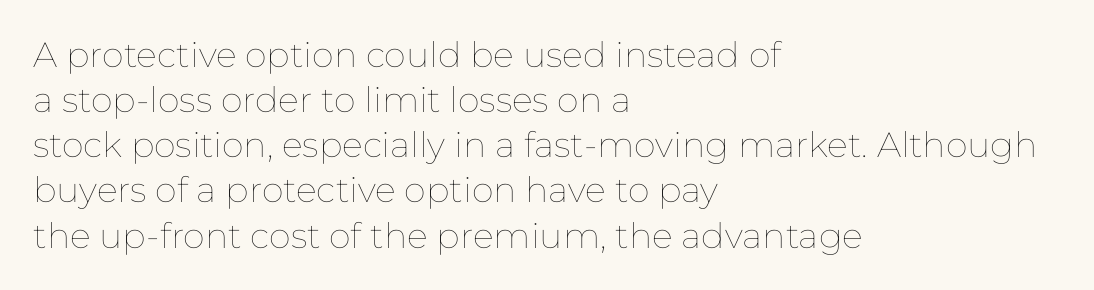
{"italic": "no", "bold": "no", "weight": "thin", "width": "normal", "stroke_contrast": "low", "x_height": "medium", "monospaced": "no", "underline": "no", "align": "left", "line_spacing": "normal", "line_spacing_ratio": 1.29, "letter_spacing": "normal", "letter_spacing_em": 0.0, "glyph_px": 35}
